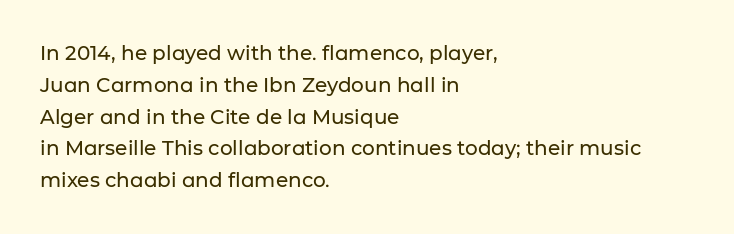
{"italic": "no", "underline": "no", "align": "left", "line_spacing": "normal", "line_spacing_ratio": 1.59, "letter_spacing": "normal", "letter_spacing_em": 0.0, "glyph_px": 20}
